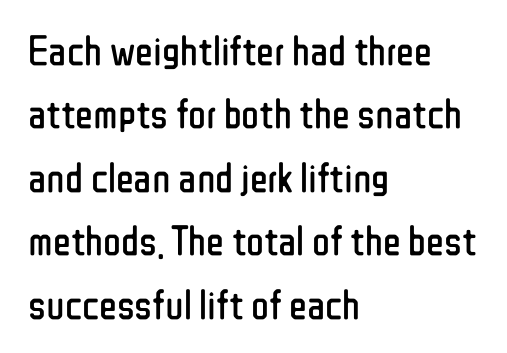
One glance says typical: line gaps are just what's usual. The horizontal fit of the characters is conventional and even. A light-to-regular cut is what we see here. Each line starts at the same left margin while the right side varies. The space beneath each line is pristine and unruled.
